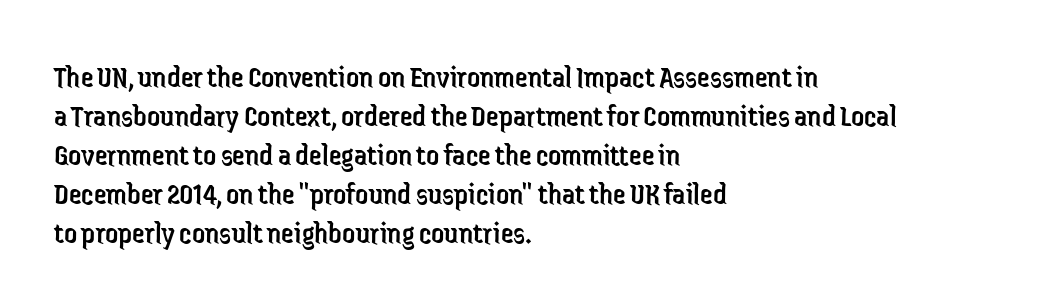
{"serif": "no", "italic": "no", "bold": "no", "weight": "regular", "width": "condensed", "stroke_contrast": "low", "x_height": "medium", "monospaced": "no", "underline": "no", "align": "left", "line_spacing_ratio": 1.22, "letter_spacing": "normal", "letter_spacing_em": 0.0, "glyph_px": 32}
